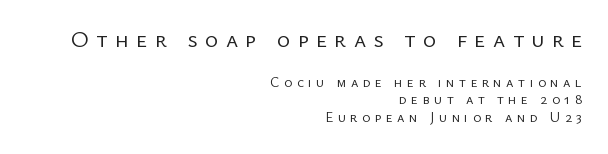
Evenly set lines give the paragraph a standard silhouette. The earlier block is typeset at a bigger size than the later block. The specimen omits any rule beneath the text block's lines. One-word summary of the alignment: right.
